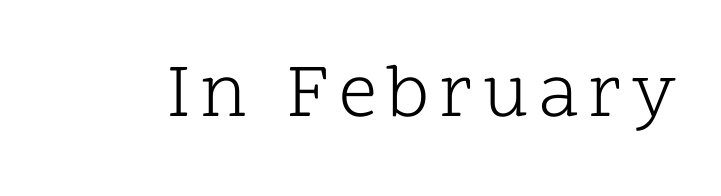
{"serif": "yes", "italic": "no", "bold": "no", "weight": "light", "width": "normal", "stroke_contrast": "low", "x_height": "medium", "monospaced": "no", "underline": "no", "glyph_px": 76}
